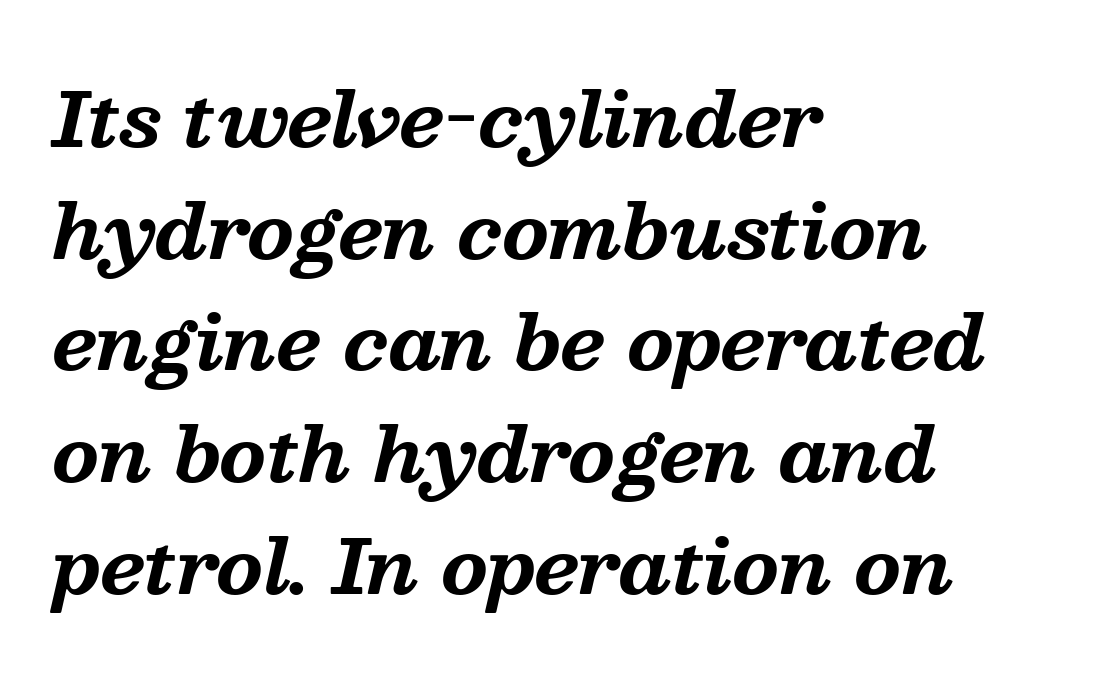
Q: Is the text bold? A: Yes.
Q: Is the text italic (slanted)? A: Yes, it leans right by about 13 degrees.
Q: Is the typeface a serif or a sans-serif typeface? A: Serif.
Q: Is the text underlined? A: No.
Q: How is the paragraph aligned? A: Left-aligned.
Q: Is the spacing between letters normal or unusually wide? A: Normal.
Q: Is the spacing between lines tight, normal or loose? A: Normal.
Q: Width (condensed, normal, or wide)? A: Normal.
Q: Stroke contrast? A: Medium.
Q: x-height? A: Medium.
Q: Monospaced? A: No.
